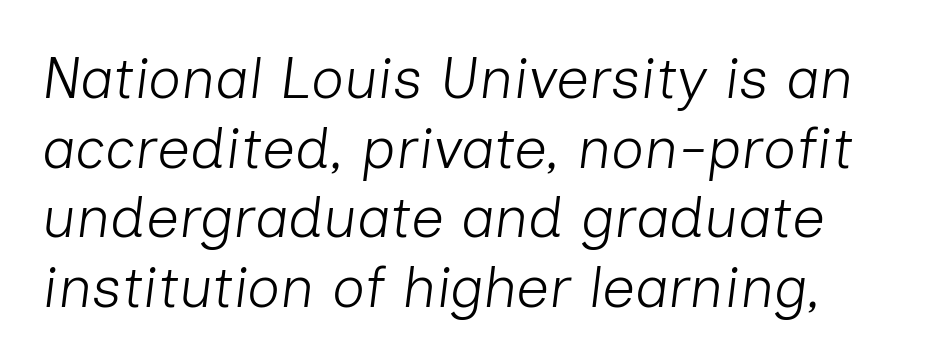
The image shows 58 px light type, italic (leaning right); set line spacing 1.2x, normal letter spacing, not underlined; low stroke contrast and a medium x-height.
